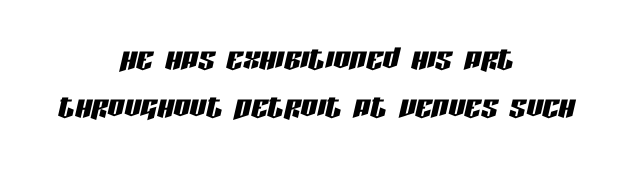
Q: Is the text italic (slanted)? A: Yes, it leans right by about 13 degrees.
Q: Is the text underlined? A: No.
Q: How is the paragraph aligned? A: Centered.
Q: Is the spacing between letters normal or unusually wide? A: Normal.
Q: Width (condensed, normal, or wide)? A: Condensed.
Q: Stroke contrast? A: Low.
Q: x-height? A: Large.
Q: Monospaced? A: No.
